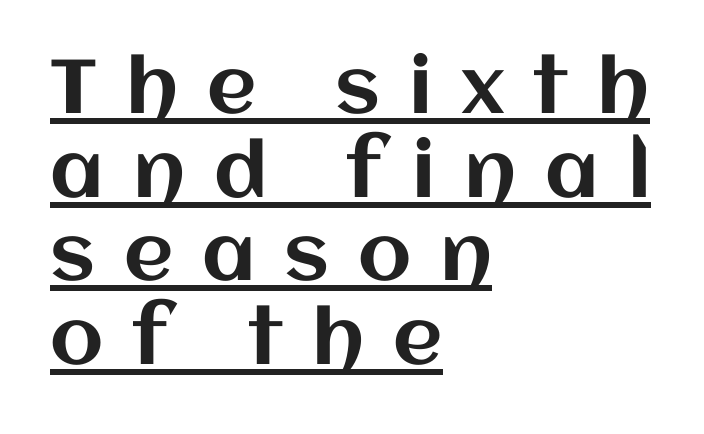
{"italic": "no", "width": "normal", "stroke_contrast": "medium", "x_height": "large", "monospaced": "no", "underline": "yes", "align": "left", "line_spacing": "tight", "line_spacing_ratio": 1.1, "letter_spacing": "wide", "letter_spacing_em": 0.38, "glyph_px": 76}
